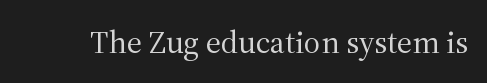
Q: Is the text bold? A: No.
Q: Is the text italic (slanted)? A: No, it is upright.
Q: Is the typeface a serif or a sans-serif typeface? A: Serif.
Q: Is the text underlined? A: No.
Q: Is the spacing between letters normal or unusually wide? A: Normal.
Q: Width (condensed, normal, or wide)? A: Normal.
Q: Stroke contrast? A: Medium.
Q: x-height? A: Medium.
Q: Monospaced? A: No.
